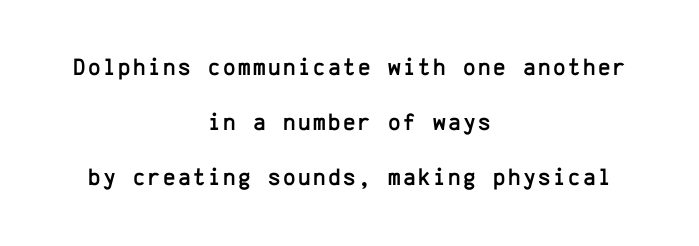
Anything drawn beneath the words? Only blank space. In terms of leading, this rendering errs on the spacious side. Which margin do the lines hug? Neither — every line sits in the middle. Upright lettering throughout.
